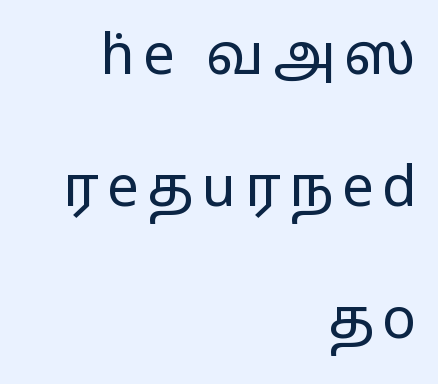
{"serif": "no", "italic": "no", "bold": "no", "weight": "regular", "width": "wide", "stroke_contrast": "low", "x_height": "medium", "monospaced": "no", "underline": "no", "align": "right", "line_spacing": "loose", "line_spacing_ratio": 2.36, "glyph_px": 56}
